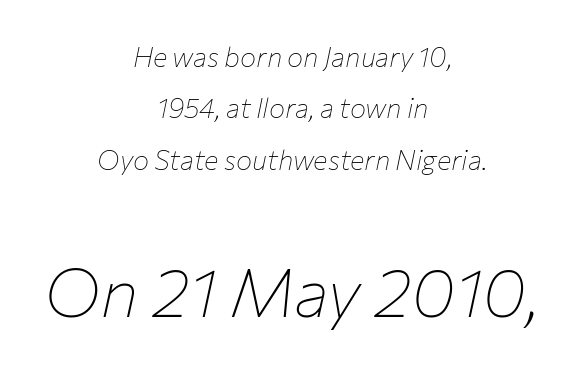
Q: Is the text bold? A: No.
Q: Is the text italic (slanted)? A: Yes, it leans right by about 12 degrees.
Q: Is the text underlined? A: No.
Q: How is the paragraph aligned? A: Centered.
Q: Is the spacing between letters normal or unusually wide? A: Normal.
Q: Is the spacing between lines tight, normal or loose? A: Loose.
Q: Which block of text is set in a larger size, the first (top) or the second (bottom)? A: The second (bottom) one.
Q: Width (condensed, normal, or wide)? A: Normal.
Q: Stroke contrast? A: Low.
Q: x-height? A: Medium.
Q: Monospaced? A: No.
